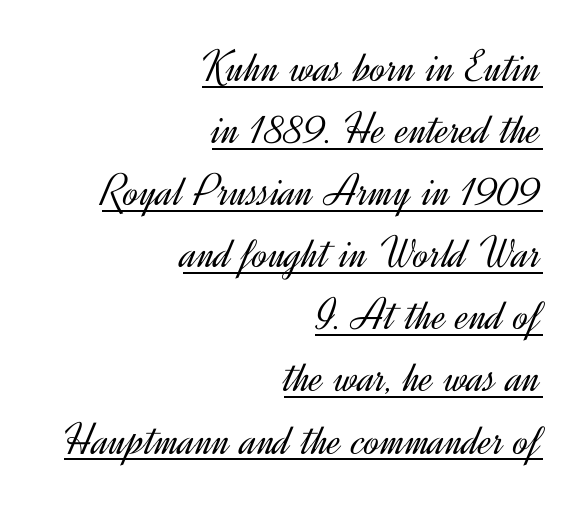
What's the leading like? Ordinary, nothing unusual. Is this a fixed-width face? No — the glyphs have proportional, varying widths. Layout note: lines flush right. Inter-character spacing is left at the font's built-in metrics.
